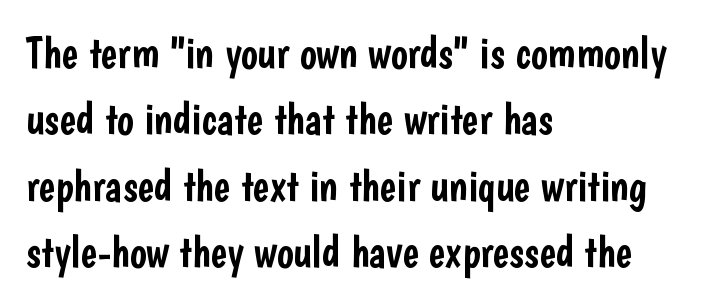
Nothing unusual about the tracking: characters are spaced as the font intends. Reading down the block, your eye returns to a fixed left position each line. This sample uses an upright cut, with every glyph sitting square on the baseline. Think of a printed novel: that variable character pitch is what you see here. Quick note: interline space is typical. Unmarked baselines from the first word to the last.
